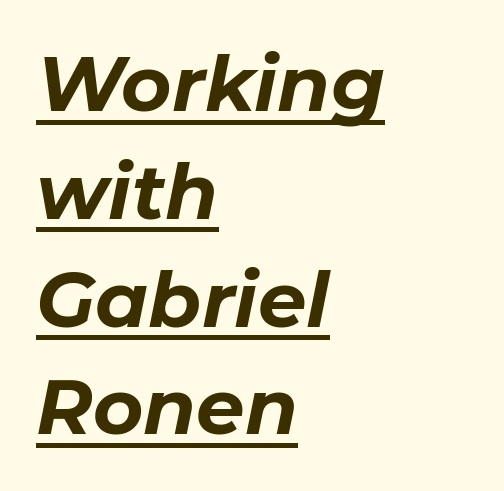
You could not count columns in this text — the font is proportionally spaced. Compared with typical body copy, the letter spacing here is the same. What decoration does the sample have? An underline. The text block is weighted toward the left margin, trailing off unevenly rightward. Horizontal bands of white between lines are of average thickness.
